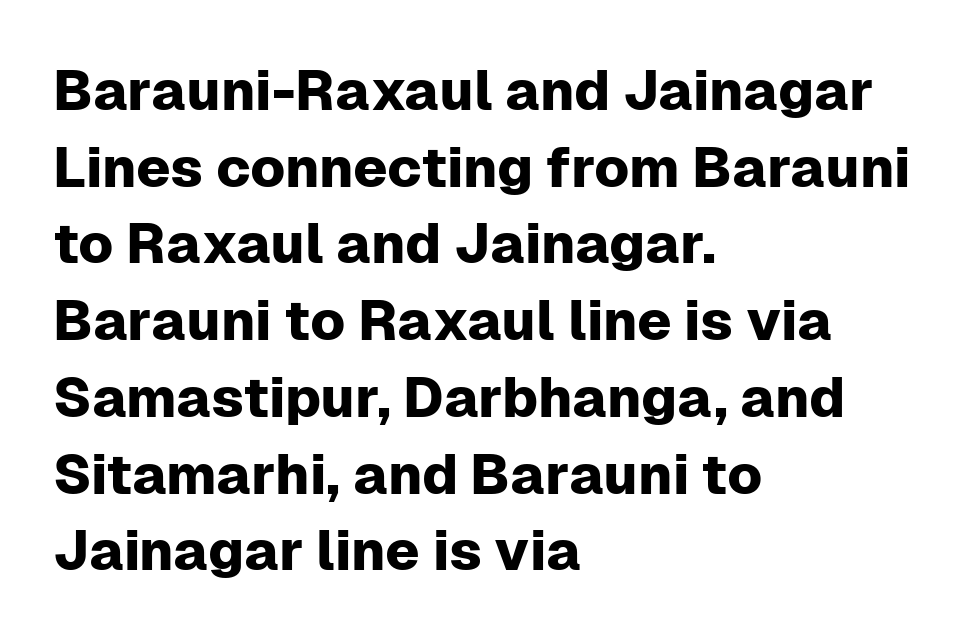
The image shows 56 px sans-serif type, upright; set left-aligned, normal line spacing (1.37x), normal letter spacing, not underlined; low stroke contrast and a medium x-height.
